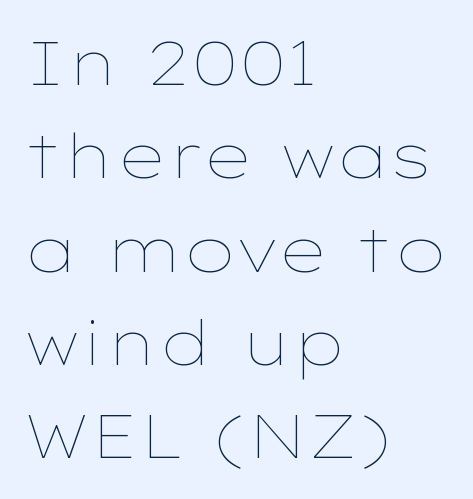
The image shows 61 px thin, wide type, upright; set left-aligned, normal line spacing (1.53x), normal letter spacing, not underlined; low stroke contrast and a medium x-height.
